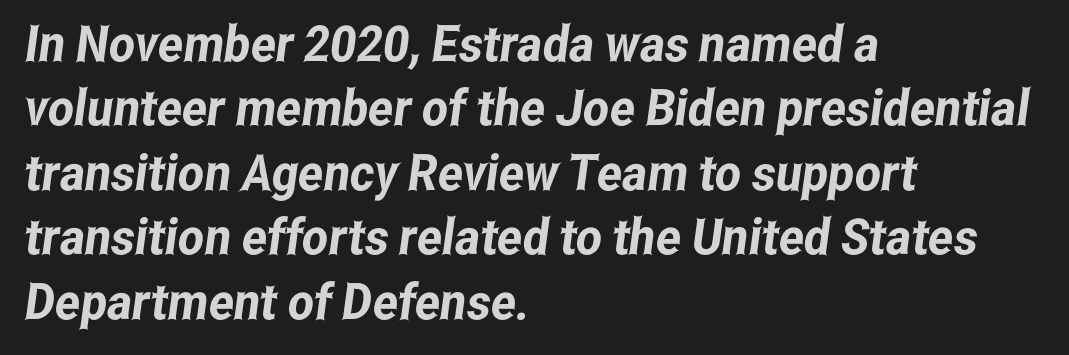
Q: Is the typeface a serif or a sans-serif typeface? A: Sans-serif.
Q: Is the text underlined? A: No.
Q: How is the paragraph aligned? A: Left-aligned.
Q: Is the spacing between letters normal or unusually wide? A: Normal.
Q: Is the spacing between lines tight, normal or loose? A: Normal.
Q: Width (condensed, normal, or wide)? A: Condensed.
Q: Stroke contrast? A: Low.
Q: x-height? A: Medium.
Q: Monospaced? A: No.
